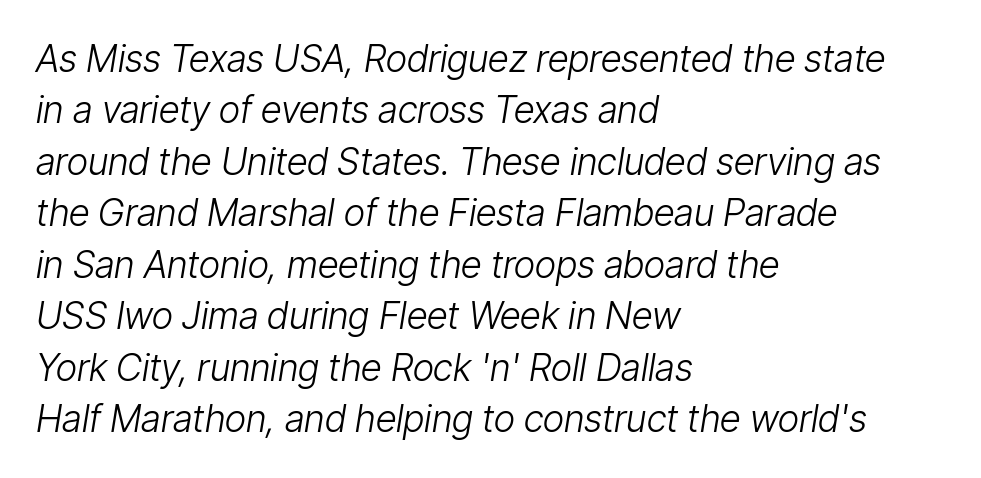
Q: Is the text bold? A: No.
Q: Is the text italic (slanted)? A: Yes, it leans right by about 9 degrees.
Q: Is the text underlined? A: No.
Q: How is the paragraph aligned? A: Left-aligned.
Q: Is the spacing between letters normal or unusually wide? A: Normal.
Q: Is the spacing between lines tight, normal or loose? A: Normal.
Q: Width (condensed, normal, or wide)? A: Condensed.
Q: Stroke contrast? A: Low.
Q: x-height? A: Medium.
Q: Monospaced? A: No.
